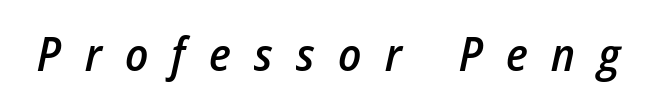
{"italic": "yes", "lean": "right", "slant_degrees": 12, "bold": "semi", "weight": "semibold", "width": "condensed", "stroke_contrast": "low", "x_height": "medium", "monospaced": "no", "underline": "no", "letter_spacing": "wide", "letter_spacing_em": 0.5, "glyph_px": 47}
